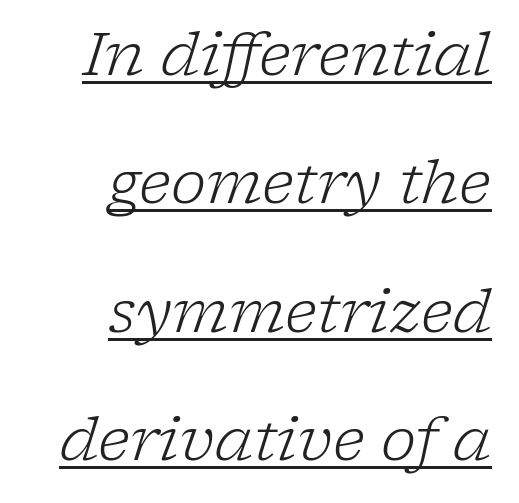
{"serif": "yes", "italic": "yes", "lean": "right", "slant_degrees": 17, "bold": "no", "weight": "light", "width": "normal", "stroke_contrast": "low", "x_height": "medium", "monospaced": "no", "underline": "yes", "align": "right", "line_spacing": "loose", "line_spacing_ratio": 2.14, "letter_spacing": "normal", "letter_spacing_em": 0.0, "glyph_px": 60}
